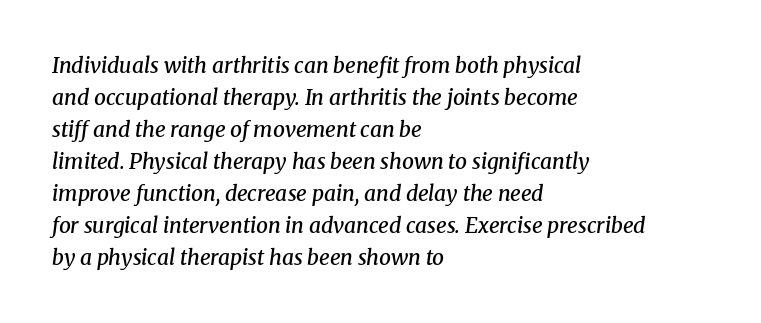
{"italic": "yes", "lean": "right", "slant_degrees": 8, "bold": "semi", "underline": "no", "align": "left", "line_spacing": "normal", "line_spacing_ratio": 1.52, "letter_spacing": "normal", "letter_spacing_em": 0.0, "glyph_px": 21}
